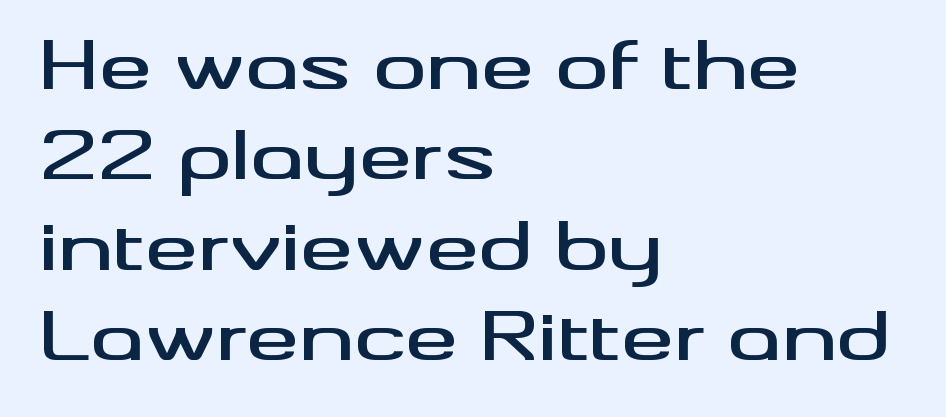
{"serif": "no", "italic": "no", "width": "wide", "stroke_contrast": "medium", "x_height": "small", "monospaced": "no", "underline": "no", "align": "left", "line_spacing": "normal", "line_spacing_ratio": 1.37, "letter_spacing": "normal", "letter_spacing_em": 0.0, "glyph_px": 66}
